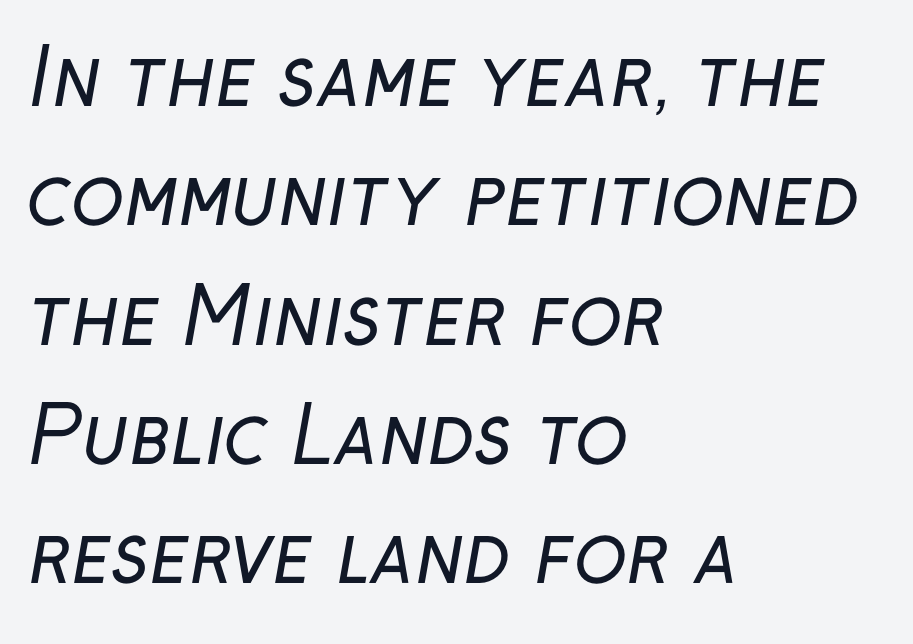
Q: Is the text bold? A: No.
Q: Is the typeface a serif or a sans-serif typeface? A: Sans-serif.
Q: Is the text underlined? A: No.
Q: How is the paragraph aligned? A: Left-aligned.
Q: Is the spacing between letters normal or unusually wide? A: Normal.
Q: Is the spacing between lines tight, normal or loose? A: Normal.
Q: Width (condensed, normal, or wide)? A: Normal.
Q: Stroke contrast? A: Low.
Q: x-height? A: Medium.
Q: Monospaced? A: No.
